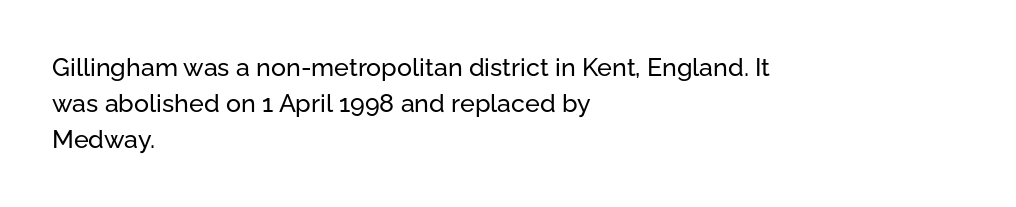
The image shows 25 px text type, upright; set left-aligned, normal line spacing (1.45x), normal letter spacing, not underlined.
